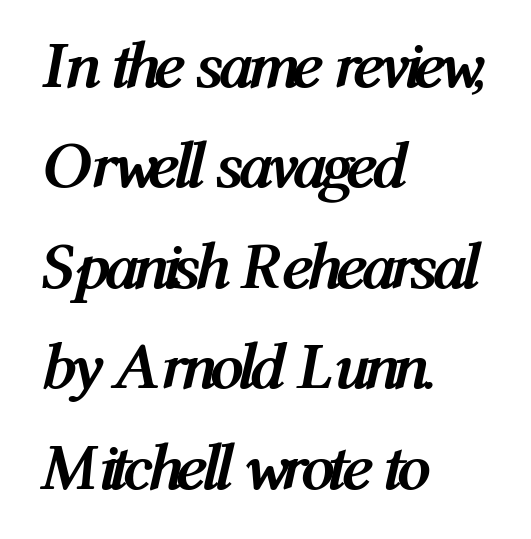
Descender tails drop into unmarked territory. The paragraph shown leans on its left margin. You could not count columns in this text — the font is proportionally spaced. The font is running at its bold setting. The gaps between neighbouring characters are ordinary and unremarkable. Normally led — the rows are evenly, conventionally spaced.
